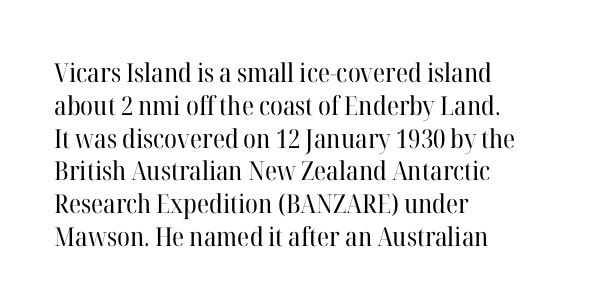
Q: Is the text bold? A: No.
Q: Is the text italic (slanted)? A: No, it is upright.
Q: Is the text underlined? A: No.
Q: How is the paragraph aligned? A: Left-aligned.
Q: Is the spacing between letters normal or unusually wide? A: Normal.
Q: Is the spacing between lines tight, normal or loose? A: Normal.
